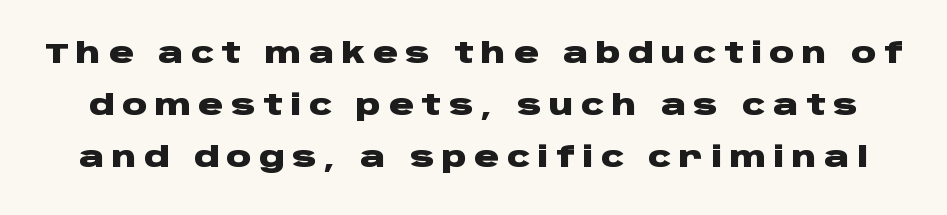
Thick stems and heavy bowls — unmistakably bold. No word sits above an underline. The face used here is proportionally spaced, like ordinary book or web type. Characters follow at a spacing far wider than the type designer built in.
